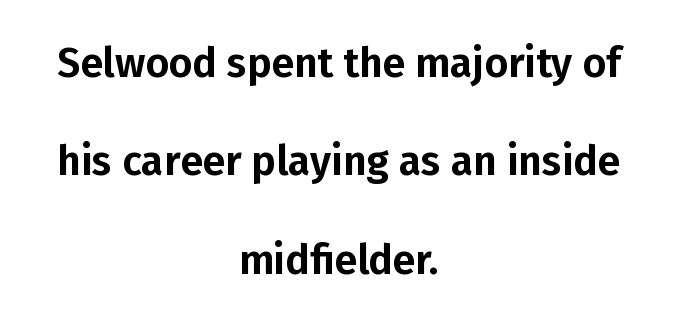
Q: Is the text italic (slanted)? A: No, it is upright.
Q: Is the typeface a serif or a sans-serif typeface? A: Sans-serif.
Q: Is the text underlined? A: No.
Q: How is the paragraph aligned? A: Centered.
Q: Is the spacing between letters normal or unusually wide? A: Normal.
Q: Is the spacing between lines tight, normal or loose? A: Loose.
Q: Width (condensed, normal, or wide)? A: Normal.
Q: Stroke contrast? A: Low.
Q: x-height? A: Medium.
Q: Monospaced? A: No.
